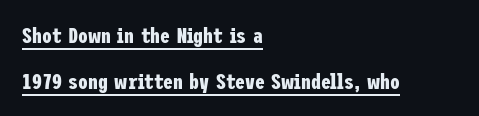
{"italic": "no", "bold": "yes", "underline": "yes", "align": "left", "line_spacing": "loose", "line_spacing_ratio": 2.08, "letter_spacing": "normal", "letter_spacing_em": 0.0, "glyph_px": 22}
